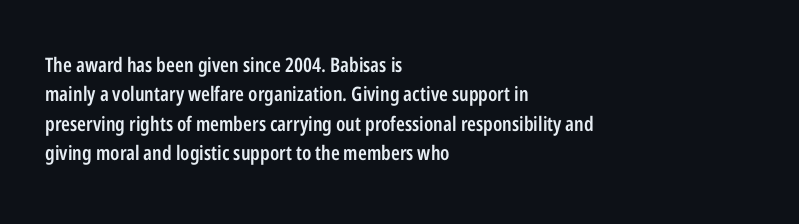
{"italic": "no", "bold": "semi", "underline": "no", "align": "left", "line_spacing": "normal", "line_spacing_ratio": 1.47, "letter_spacing": "normal", "letter_spacing_em": 0.0, "glyph_px": 20}
